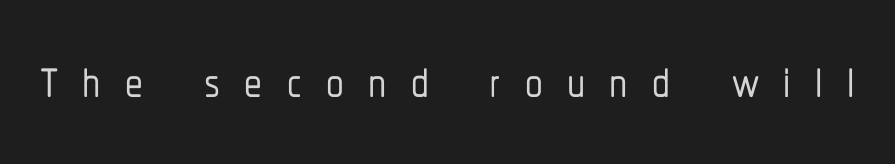
The image shows 71 px condensed sans-serif type, upright; set unusually wide letter spacing (+0.34 em), not underlined; low stroke contrast and a medium x-height.
